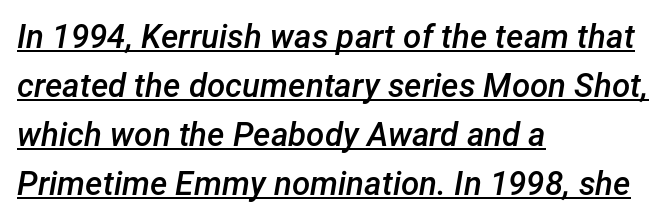
Underlined type. Designer's note — italics engaged. If you measured baseline to baseline, you'd find a middling distance. Glyph-to-glyph distance matches everyday printed text. Character widths vary here, with narrow letters taking less room than wide ones.
